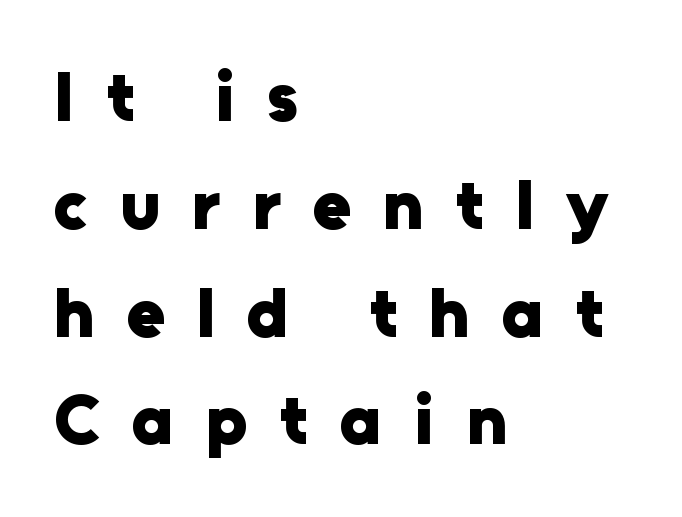
The image shows 70 px heavy sans-serif type, upright; set left-aligned, normal line spacing (1.54x), unusually wide letter spacing (+0.46 em), not underlined; low stroke contrast and a medium x-height.
